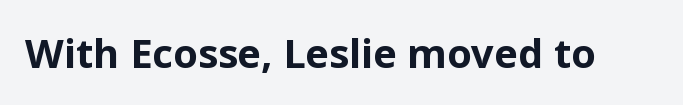
The type is set solid horizontally, with unmodified tracking. Descenders are the only things crossing below the line. Every letter is thick-stroked: bold, no question. Each letter keeps its own natural width here, so spacing adapts to shape.
